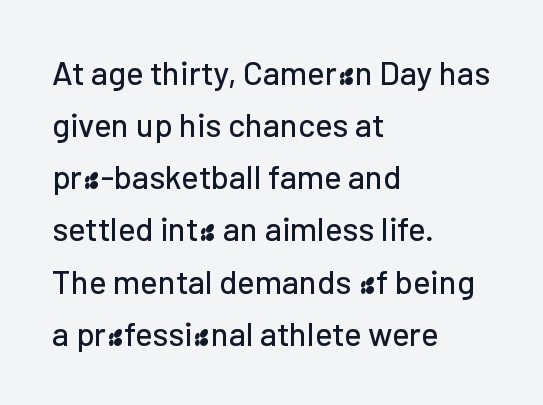
Q: Is the text italic (slanted)? A: No, it is upright.
Q: Is the typeface a serif or a sans-serif typeface? A: Sans-serif.
Q: Is the text underlined? A: No.
Q: How is the paragraph aligned? A: Left-aligned.
Q: Is the spacing between letters normal or unusually wide? A: Normal.
Q: Is the spacing between lines tight, normal or loose? A: Normal.
Q: Width (condensed, normal, or wide)? A: Normal.
Q: Stroke contrast? A: Low.
Q: x-height? A: Medium.
Q: Monospaced? A: No.
